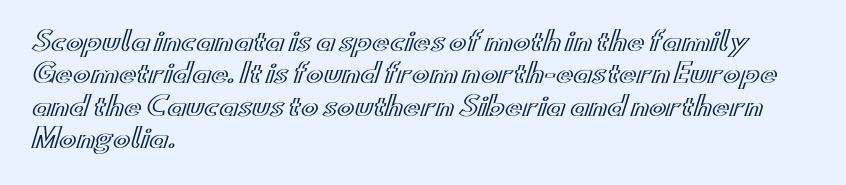
{"underline": "no", "align": "left", "line_spacing": "normal", "line_spacing_ratio": 1.25, "letter_spacing": "normal", "letter_spacing_em": 0.0, "glyph_px": 26}
